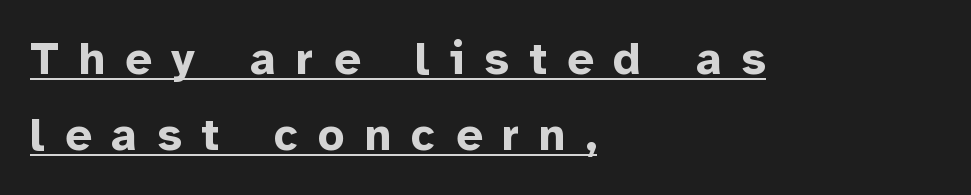
The image shows 46 px bold sans-serif type, upright; set left-aligned, normal line spacing (1.66x), unusually wide letter spacing (+0.44 em), underlined; low stroke contrast and a medium x-height.
